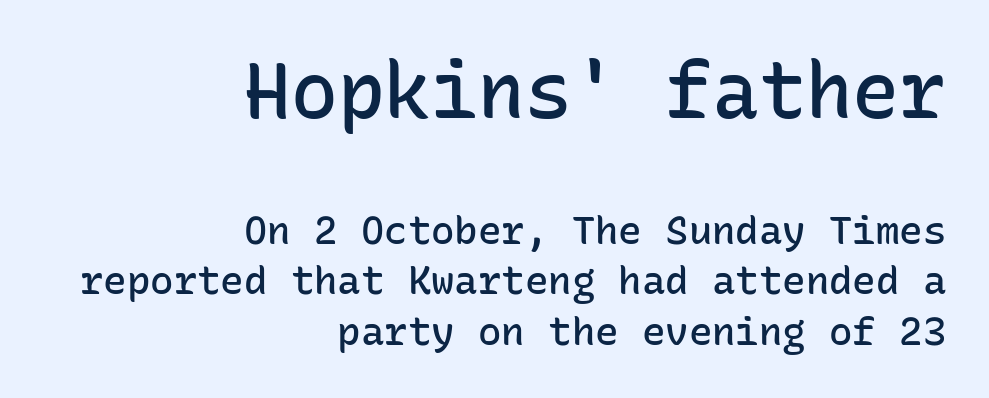
The font family rendered here belongs to the sans-serif group. Visually the block forms a straight wall on the right and a jagged coastline on the left. Spacing verdict: monospaced, one width for all characters. In terms of weight, the rendering is demibold, just under bold. Every stem runs plumb, perpendicular to the baseline. Honestly, there is no underline to notice here at all.
